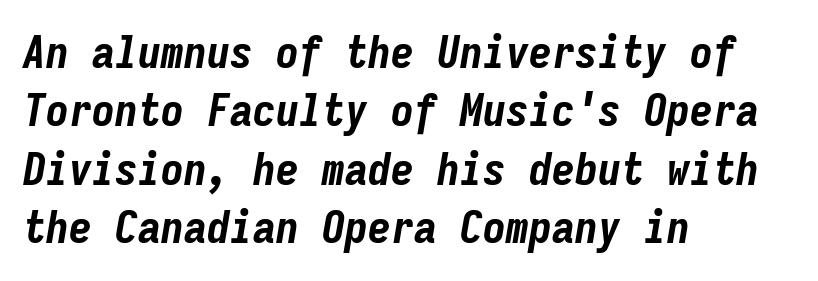
{"italic": "yes", "lean": "right", "slant_degrees": 9, "bold": "yes", "weight": "bold", "width": "condensed", "stroke_contrast": "low", "x_height": "medium", "monospaced": "yes", "underline": "no", "align": "left", "line_spacing": "normal", "line_spacing_ratio": 1.27, "letter_spacing": "normal", "letter_spacing_em": 0.0, "glyph_px": 46}
